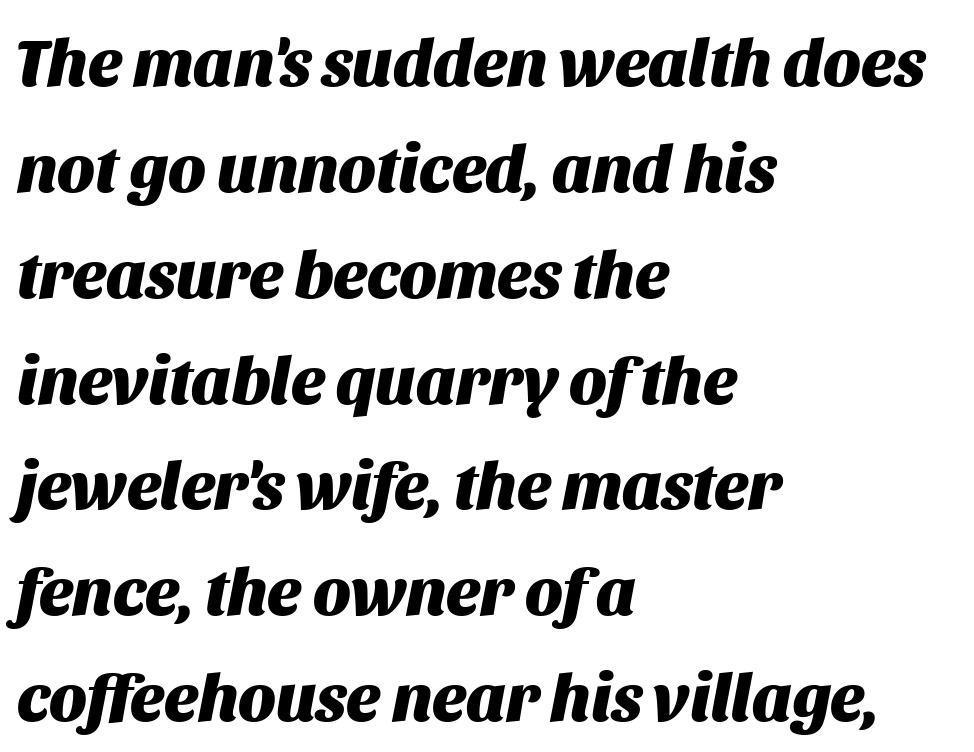
{"italic": "yes", "lean": "right", "slant_degrees": 11, "bold": "yes", "weight": "heavy", "width": "normal", "stroke_contrast": "medium", "x_height": "large", "monospaced": "no", "underline": "no", "align": "left", "line_spacing": "normal", "line_spacing_ratio": 1.58, "letter_spacing": "normal", "letter_spacing_em": 0.0, "glyph_px": 67}
